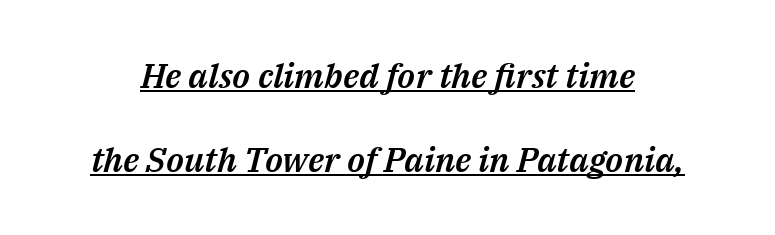
{"italic": "yes", "lean": "right", "slant_degrees": 14, "width": "normal", "stroke_contrast": "medium", "x_height": "medium", "monospaced": "no", "underline": "yes", "line_spacing": "loose", "line_spacing_ratio": 2.47, "letter_spacing": "normal", "letter_spacing_em": 0.0, "glyph_px": 34}
